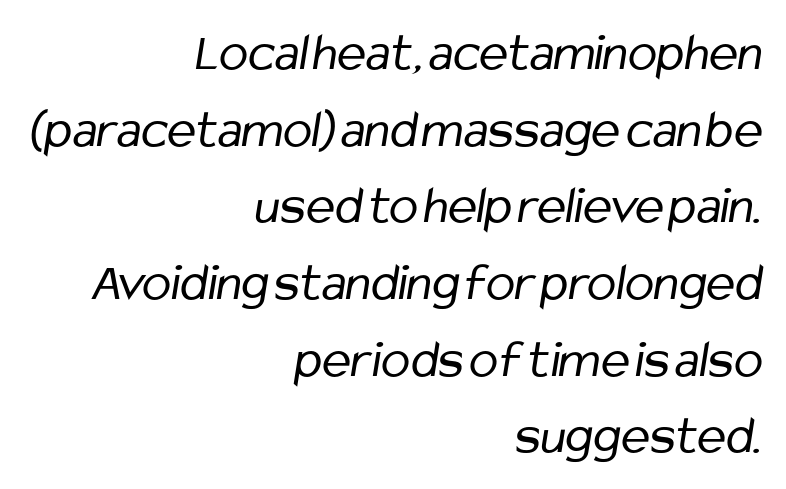
{"serif": "no", "bold": "no", "weight": "regular", "width": "condensed", "stroke_contrast": "low", "x_height": "medium", "monospaced": "no", "underline": "no", "align": "right", "line_spacing": "normal", "line_spacing_ratio": 1.42, "letter_spacing": "normal", "letter_spacing_em": 0.0, "glyph_px": 54}
